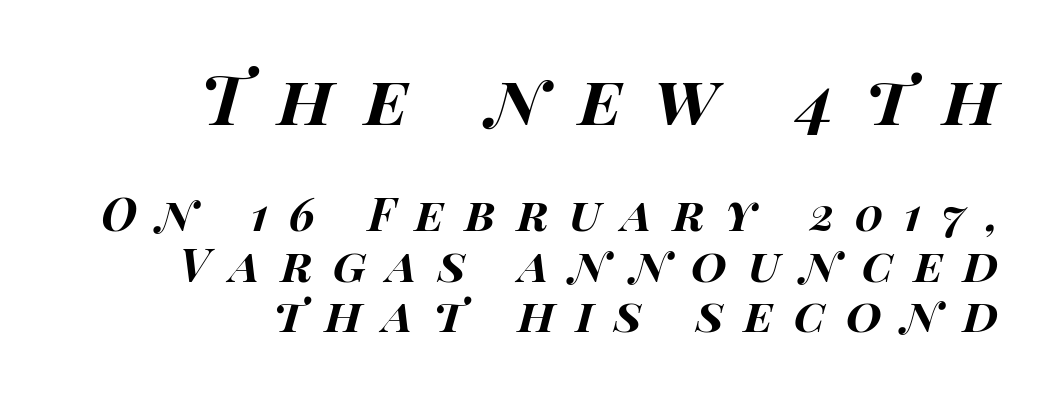
{"italic": "yes", "lean": "right", "slant_degrees": 14, "bold": "yes", "weight": "bold", "width": "wide", "stroke_contrast": "high", "x_height": "large", "monospaced": "no", "underline": "no", "align": "right", "line_spacing": "tight", "line_spacing_ratio": 1.1, "letter_spacing": "wide", "letter_spacing_em": 0.45, "larger_block": "first", "size_ratio": 1.5, "glyph_px": 69}
